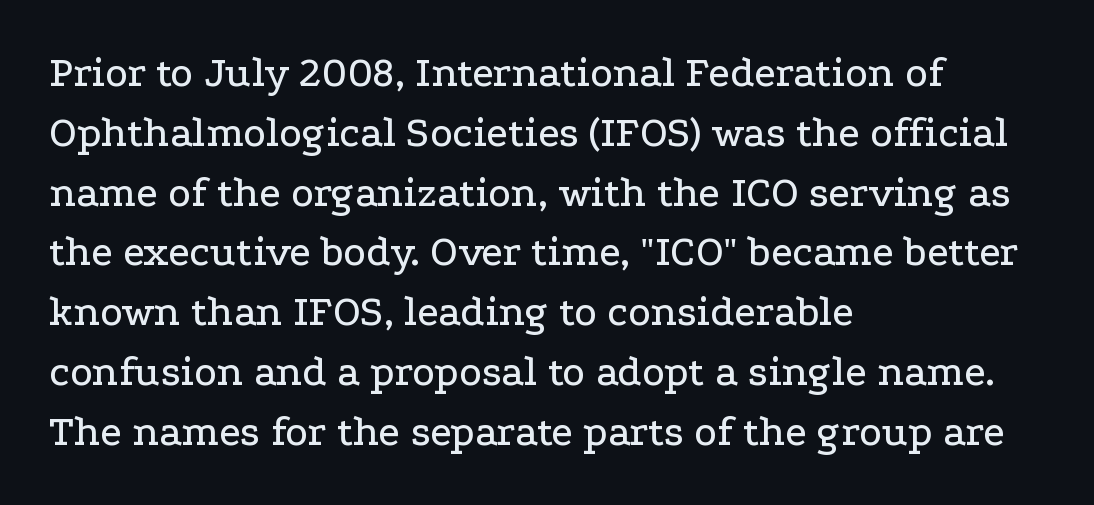
Q: Is the text italic (slanted)? A: No, it is upright.
Q: Is the typeface a serif or a sans-serif typeface? A: Serif.
Q: Is the text underlined? A: No.
Q: How is the paragraph aligned? A: Left-aligned.
Q: Is the spacing between letters normal or unusually wide? A: Normal.
Q: Is the spacing between lines tight, normal or loose? A: Normal.
Q: Width (condensed, normal, or wide)? A: Wide.
Q: Stroke contrast? A: Low.
Q: x-height? A: Medium.
Q: Monospaced? A: No.
